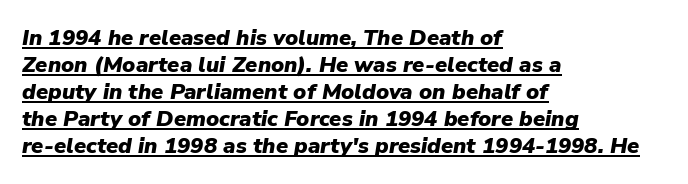
The image shows 22 px bold type, italic (leaning right); set left-aligned, line spacing 1.23x, normal letter spacing, underlined.
